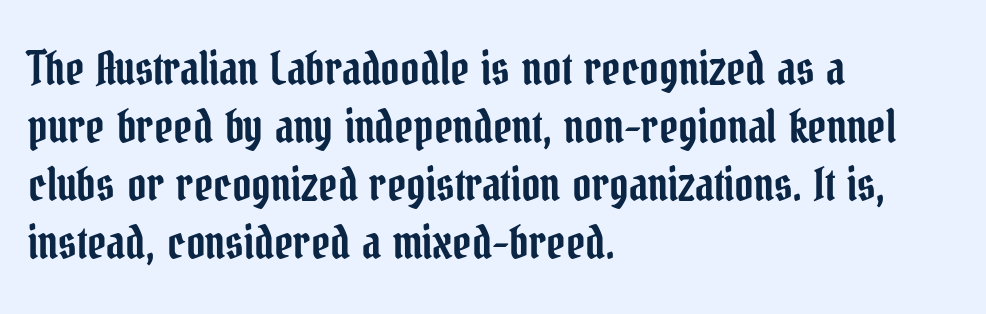
The image shows 46 px condensed serif type, upright; set left-aligned, normal line spacing (1.26x), normal letter spacing, not underlined; low stroke contrast and a medium x-height.
